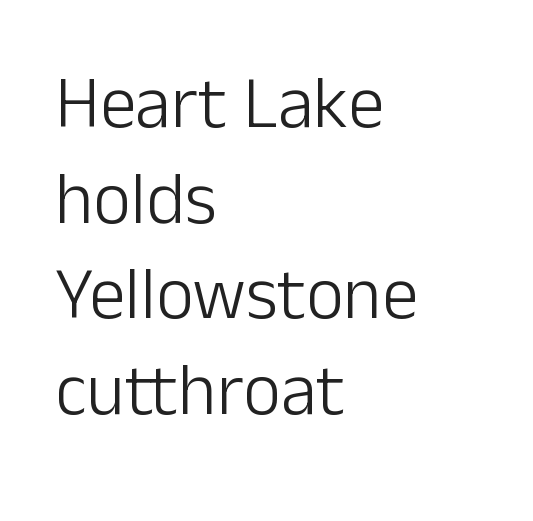
The image shows 73 px light sans-serif type, upright; set left-aligned, normal line spacing (1.31x), normal letter spacing, not underlined; low stroke contrast and a medium x-height.
